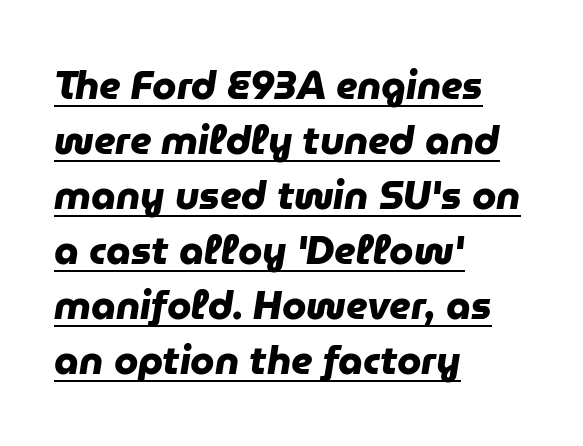
Q: Is the text bold? A: Yes.
Q: Is the typeface a serif or a sans-serif typeface? A: Sans-serif.
Q: Is the text underlined? A: Yes.
Q: How is the paragraph aligned? A: Left-aligned.
Q: Is the spacing between letters normal or unusually wide? A: Normal.
Q: Is the spacing between lines tight, normal or loose? A: Normal.
Q: Width (condensed, normal, or wide)? A: Normal.
Q: Stroke contrast? A: Low.
Q: x-height? A: Medium.
Q: Monospaced? A: No.
